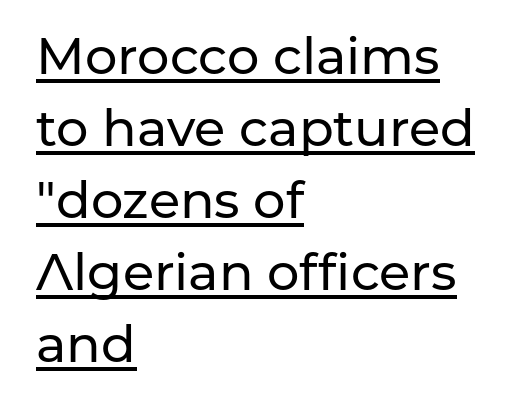
Q: Is the text italic (slanted)? A: No, it is upright.
Q: Is the typeface a serif or a sans-serif typeface? A: Sans-serif.
Q: Is the text underlined? A: Yes.
Q: How is the paragraph aligned? A: Left-aligned.
Q: Is the spacing between letters normal or unusually wide? A: Normal.
Q: Is the spacing between lines tight, normal or loose? A: Normal.
Q: Width (condensed, normal, or wide)? A: Normal.
Q: Stroke contrast? A: Low.
Q: x-height? A: Medium.
Q: Monospaced? A: No.
